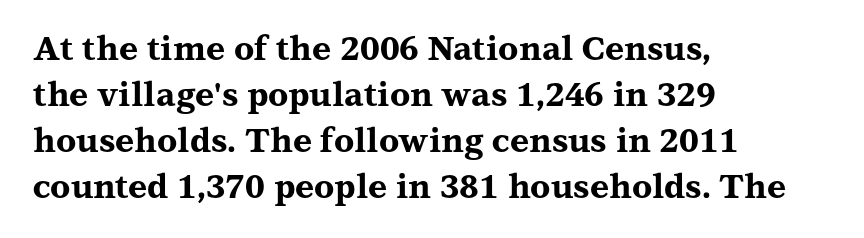
{"serif": "yes", "italic": "no", "bold": "yes", "weight": "bold", "width": "wide", "stroke_contrast": "medium", "x_height": "medium", "monospaced": "no", "underline": "no", "align": "left", "line_spacing": "normal", "line_spacing_ratio": 1.39, "letter_spacing": "normal", "letter_spacing_em": 0.0, "glyph_px": 33}
